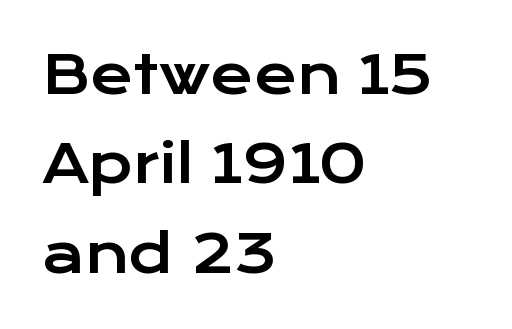
Letter spacing: default. The text block is weighted toward the left margin, trailing off unevenly rightward. This sample uses a sans-serif face. Descenders hang freely into open space. Spacing verdict: proportional, widths tailored to each character. Tall strokes in this sample are plumb rather than angled.
